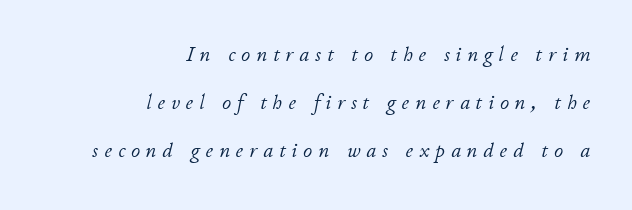
{"italic": "yes", "lean": "right", "slant_degrees": 11, "bold": "no", "underline": "no", "align": "right", "line_spacing": "loose", "line_spacing_ratio": 2.19, "letter_spacing": "wide", "letter_spacing_em": 0.27, "glyph_px": 22}
